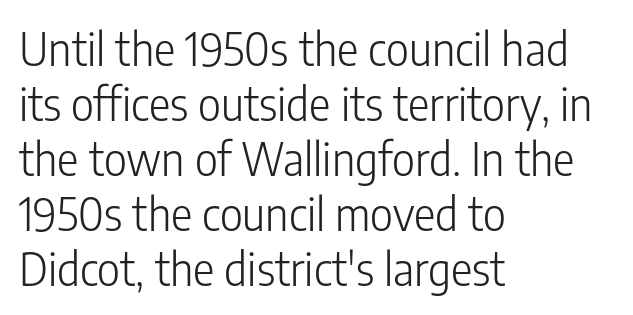
Q: Is the text bold? A: No.
Q: Is the text italic (slanted)? A: No, it is upright.
Q: Is the typeface a serif or a sans-serif typeface? A: Sans-serif.
Q: Is the text underlined? A: No.
Q: How is the paragraph aligned? A: Left-aligned.
Q: Is the spacing between letters normal or unusually wide? A: Normal.
Q: Width (condensed, normal, or wide)? A: Condensed.
Q: Stroke contrast? A: Low.
Q: x-height? A: Medium.
Q: Monospaced? A: No.
